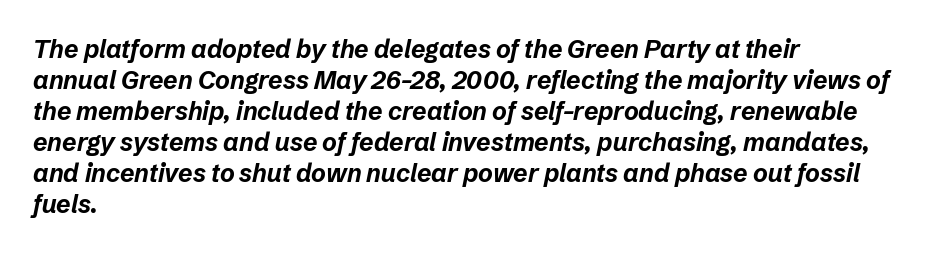
The image shows 25 px bold type, italic (leaning right); set left-aligned, line spacing 1.24x, normal letter spacing, not underlined.
